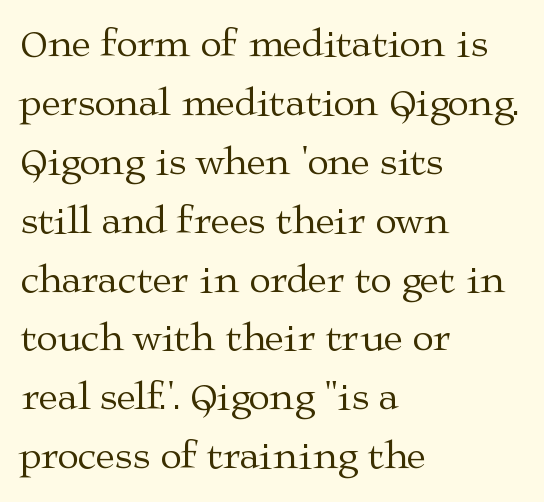
{"serif": "yes", "italic": "no", "bold": "no", "weight": "regular", "width": "wide", "stroke_contrast": "medium", "x_height": "medium", "monospaced": "no", "underline": "no", "align": "left", "line_spacing": "normal", "line_spacing_ratio": 1.51, "letter_spacing": "normal", "letter_spacing_em": 0.0, "glyph_px": 39}
